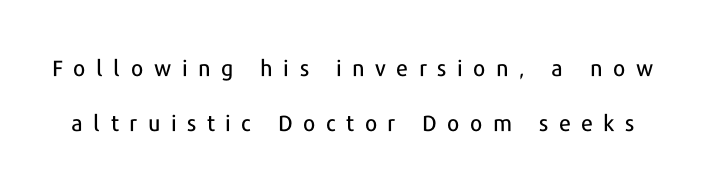
{"italic": "no", "underline": "no", "line_spacing": "loose", "line_spacing_ratio": 2.49, "letter_spacing": "wide", "letter_spacing_em": 0.48, "glyph_px": 22}
